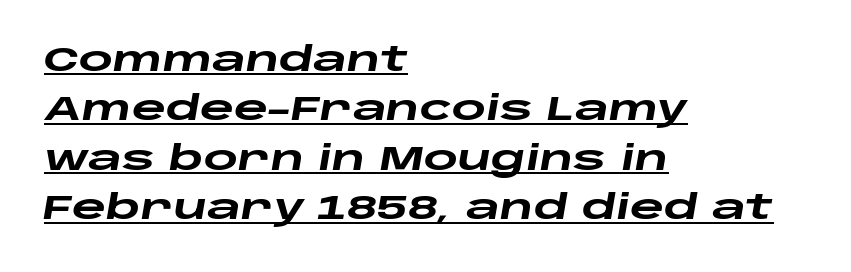
Q: Is the text bold? A: Yes.
Q: Is the text italic (slanted)? A: Yes, it leans right by about 10 degrees.
Q: Is the text underlined? A: Yes.
Q: How is the paragraph aligned? A: Left-aligned.
Q: Is the spacing between letters normal or unusually wide? A: Normal.
Q: Is the spacing between lines tight, normal or loose? A: Normal.
Q: Width (condensed, normal, or wide)? A: Wide.
Q: Stroke contrast? A: Low.
Q: x-height? A: Large.
Q: Monospaced? A: No.
